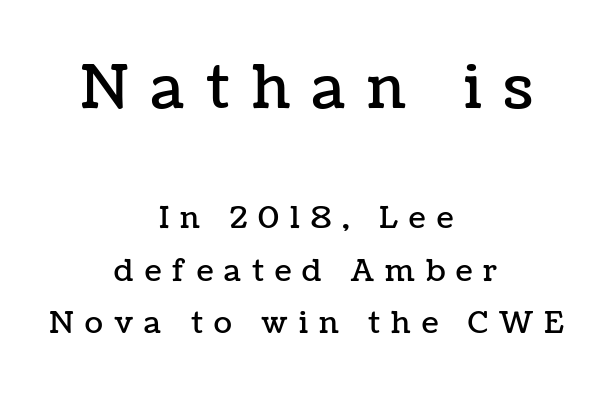
The lines are quadded center. A roman cut, with each character standing at attention. Underlining? Definitely not there. The letterforms stand isolated, each surrounded by extra space.
